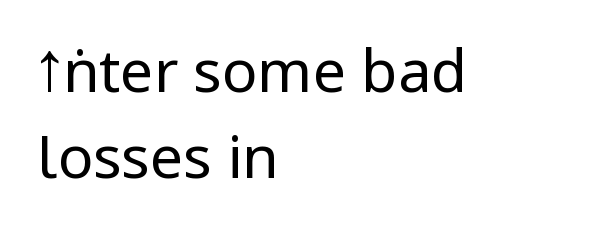
{"serif": "no", "italic": "no", "bold": "no", "weight": "regular", "width": "condensed", "stroke_contrast": "low", "x_height": "large", "monospaced": "no", "underline": "no", "align": "left", "line_spacing": "normal", "line_spacing_ratio": 1.45, "letter_spacing": "normal", "letter_spacing_em": 0.0, "glyph_px": 59}
